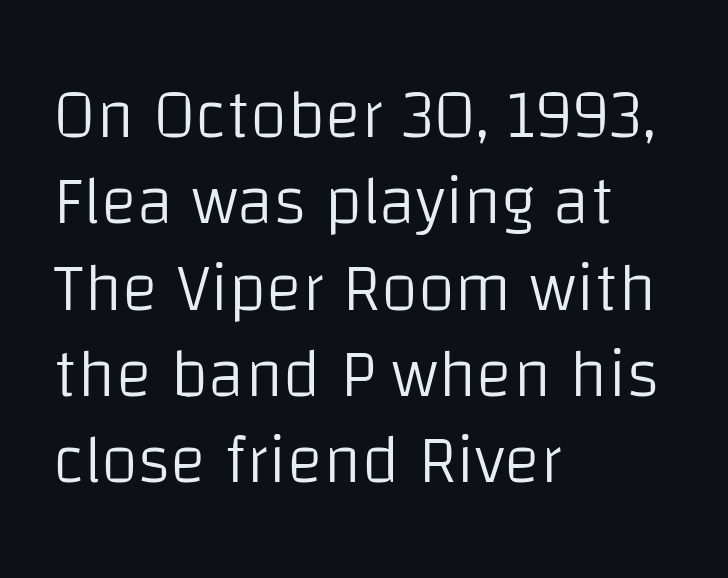
Q: Is the text bold? A: No.
Q: Is the text italic (slanted)? A: No, it is upright.
Q: Is the typeface a serif or a sans-serif typeface? A: Sans-serif.
Q: Is the text underlined? A: No.
Q: How is the paragraph aligned? A: Left-aligned.
Q: Is the spacing between letters normal or unusually wide? A: Normal.
Q: Is the spacing between lines tight, normal or loose? A: Normal.
Q: Width (condensed, normal, or wide)? A: Normal.
Q: Stroke contrast? A: Low.
Q: x-height? A: Large.
Q: Monospaced? A: No.
